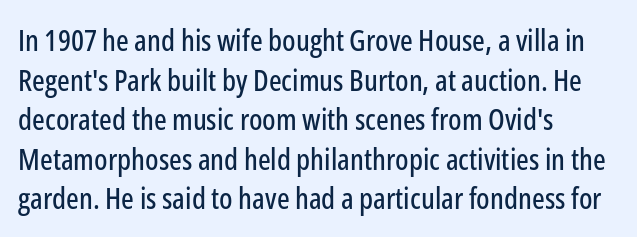
Q: Is the text italic (slanted)? A: No, it is upright.
Q: Is the typeface a serif or a sans-serif typeface? A: Sans-serif.
Q: Is the text underlined? A: No.
Q: How is the paragraph aligned? A: Left-aligned.
Q: Is the spacing between letters normal or unusually wide? A: Normal.
Q: Is the spacing between lines tight, normal or loose? A: Normal.
Q: Width (condensed, normal, or wide)? A: Condensed.
Q: Stroke contrast? A: Low.
Q: x-height? A: Medium.
Q: Monospaced? A: No.
